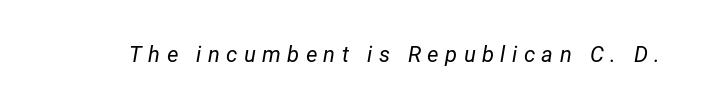
The image shows 22 px text type, italic (leaning right); set unusually wide letter spacing (+0.29 em), not underlined.
